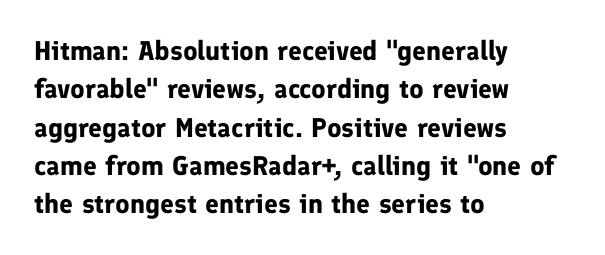
The image shows 27 px bold type, upright; set left-aligned, normal line spacing (1.42x), normal letter spacing, not underlined.
